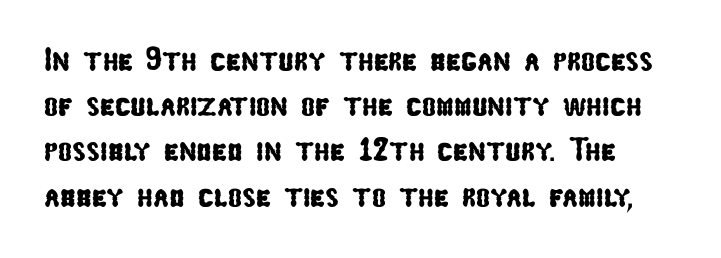
A typesetter would call this proportional, since set widths differ per character. No extra tracking has been applied to these lines. Is this a sans? Yes — the strokes have no serifs. The baseline area is clear. Vertically, the passage feels balanced, rows spaced as you'd expect.
